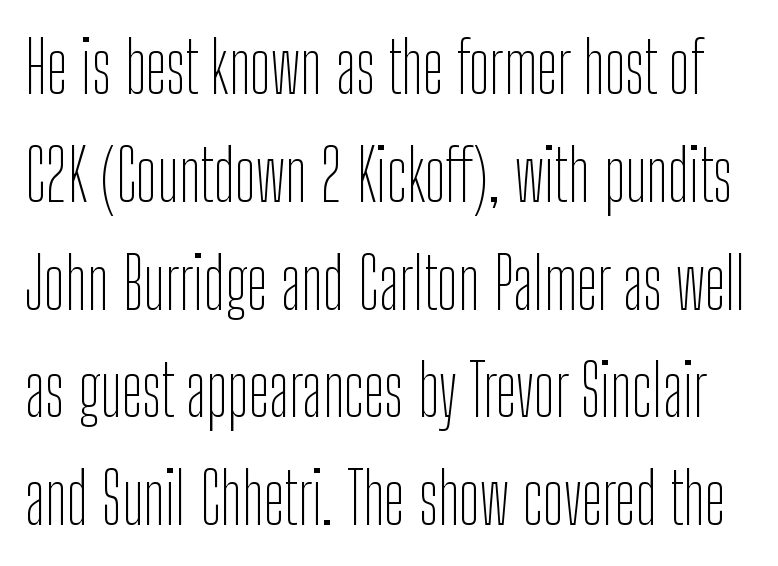
{"serif": "no", "italic": "no", "bold": "no", "weight": "thin", "width": "condensed", "stroke_contrast": "low", "x_height": "medium", "monospaced": "no", "underline": "no", "line_spacing": "normal", "line_spacing_ratio": 1.54, "letter_spacing": "normal", "letter_spacing_em": 0.0, "glyph_px": 70}
